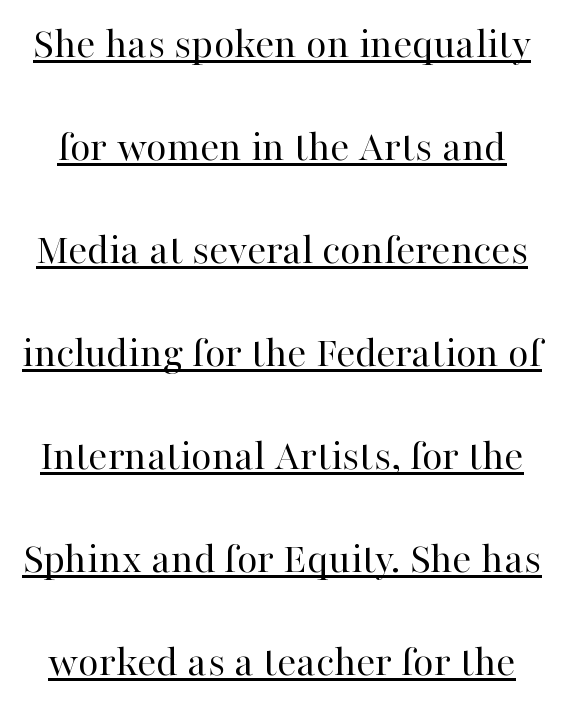
Q: Is the text bold? A: No.
Q: Is the text italic (slanted)? A: No, it is upright.
Q: Is the typeface a serif or a sans-serif typeface? A: Serif.
Q: Is the text underlined? A: Yes.
Q: Is the spacing between letters normal or unusually wide? A: Normal.
Q: Is the spacing between lines tight, normal or loose? A: Loose.
Q: Width (condensed, normal, or wide)? A: Normal.
Q: Stroke contrast? A: High.
Q: x-height? A: Medium.
Q: Monospaced? A: No.
